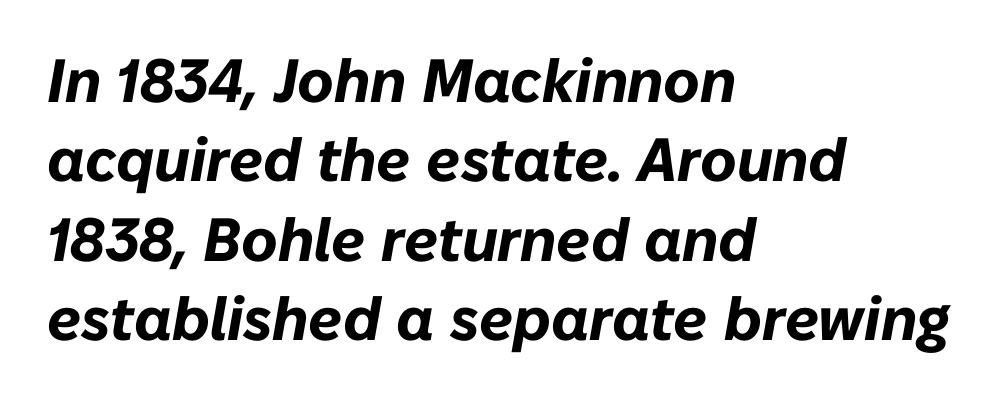
Q: Is the text bold? A: Yes.
Q: Is the text italic (slanted)? A: Yes, it leans right by about 10 degrees.
Q: Is the text underlined? A: No.
Q: How is the paragraph aligned? A: Left-aligned.
Q: Is the spacing between letters normal or unusually wide? A: Normal.
Q: Is the spacing between lines tight, normal or loose? A: Normal.
Q: Width (condensed, normal, or wide)? A: Normal.
Q: Stroke contrast? A: Low.
Q: x-height? A: Medium.
Q: Monospaced? A: No.
